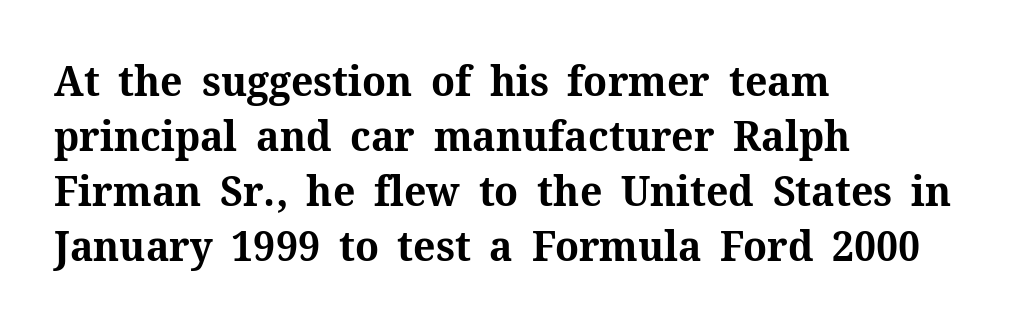
{"serif": "yes", "italic": "no", "bold": "yes", "weight": "bold", "width": "normal", "stroke_contrast": "medium", "x_height": "medium", "monospaced": "no", "underline": "no", "align": "left", "line_spacing": "normal", "line_spacing_ratio": 1.31, "letter_spacing": "normal", "letter_spacing_em": 0.0, "glyph_px": 42}
